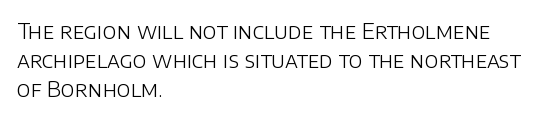
Letters rest on an invisible, unmarked baseline. Heaviness? Minimal to ordinary, like unemphasized prose. The rendering anchors every line to the left-hand side. The line-height multiplier appears to be the usual default.
